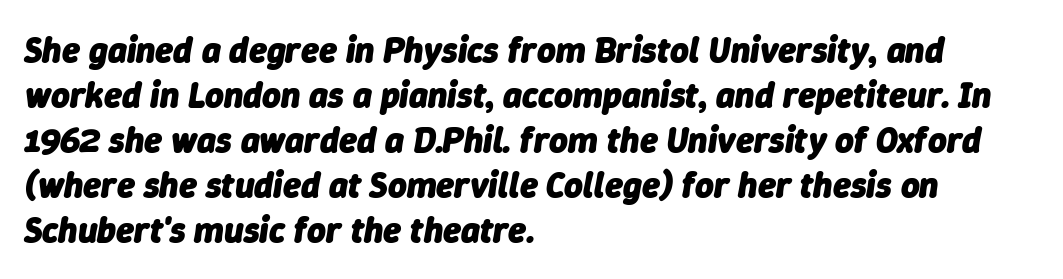
{"italic": "yes", "lean": "right", "slant_degrees": 9, "bold": "yes", "weight": "heavy", "width": "normal", "stroke_contrast": "low", "x_height": "medium", "monospaced": "no", "underline": "no", "align": "left", "line_spacing": "normal", "line_spacing_ratio": 1.25, "letter_spacing": "normal", "letter_spacing_em": 0.0, "glyph_px": 36}
